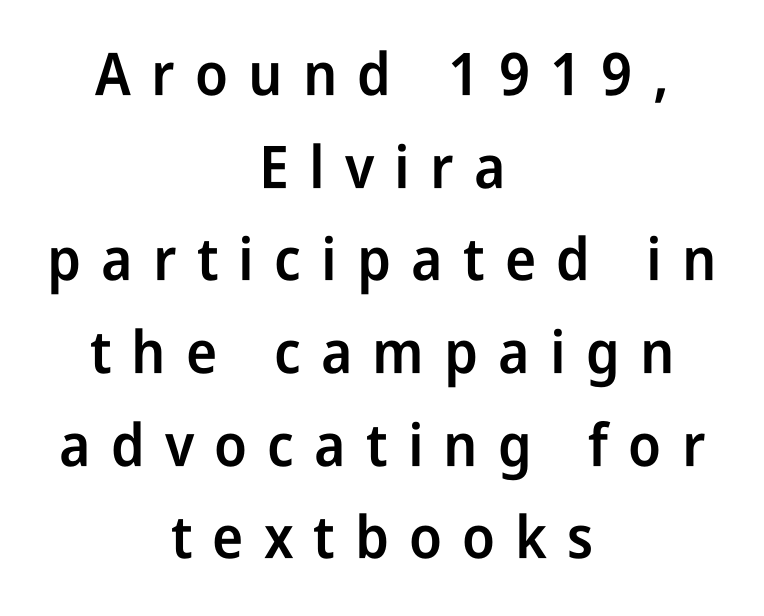
The passage shown stacks its lines at a standard gap. The passage is arranged like a title page — every line centered. Typographic density is moderately raised because the face is semibold. Every stem runs plumb, perpendicular to the baseline. This is sans-serif lettering, the kind often seen on screens and signage. This sample uses expanded letter spacing, leaving extra air between glyphs.
